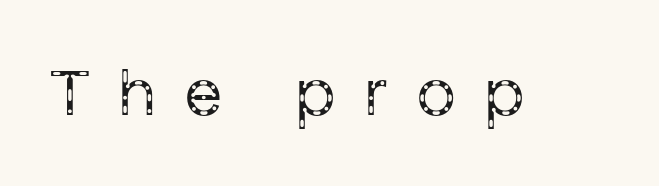
{"serif": "no", "italic": "no", "bold": "no", "weight": "regular", "width": "normal", "stroke_contrast": "low", "x_height": "medium", "monospaced": "no", "underline": "no", "letter_spacing": "wide", "letter_spacing_em": 0.43, "glyph_px": 68}
